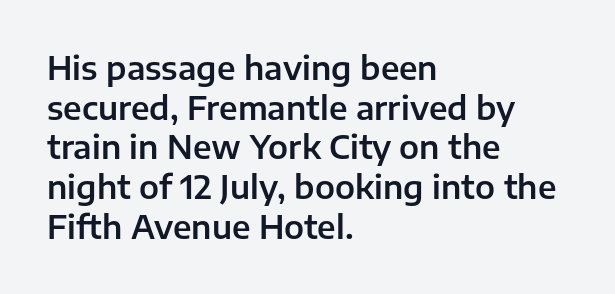
{"serif": "no", "italic": "no", "width": "normal", "stroke_contrast": "low", "x_height": "medium", "monospaced": "no", "underline": "no", "align": "left", "line_spacing_ratio": 1.24, "letter_spacing": "normal", "letter_spacing_em": 0.0, "glyph_px": 32}
